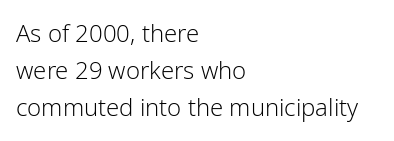
Q: Is the text bold? A: No.
Q: Is the text italic (slanted)? A: No, it is upright.
Q: Is the text underlined? A: No.
Q: How is the paragraph aligned? A: Left-aligned.
Q: Is the spacing between letters normal or unusually wide? A: Normal.
Q: Is the spacing between lines tight, normal or loose? A: Normal.
